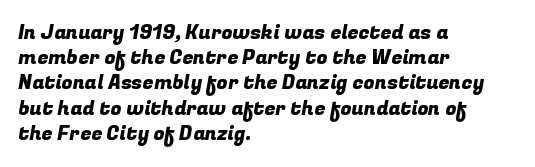
Type without underlining. Between one letter and the next there's only the usual sliver of space. Notice how descenders clear the ascenders below comfortably — that's standard leading. The setting favours the left margin, as ordinary paragraphs usually do.
